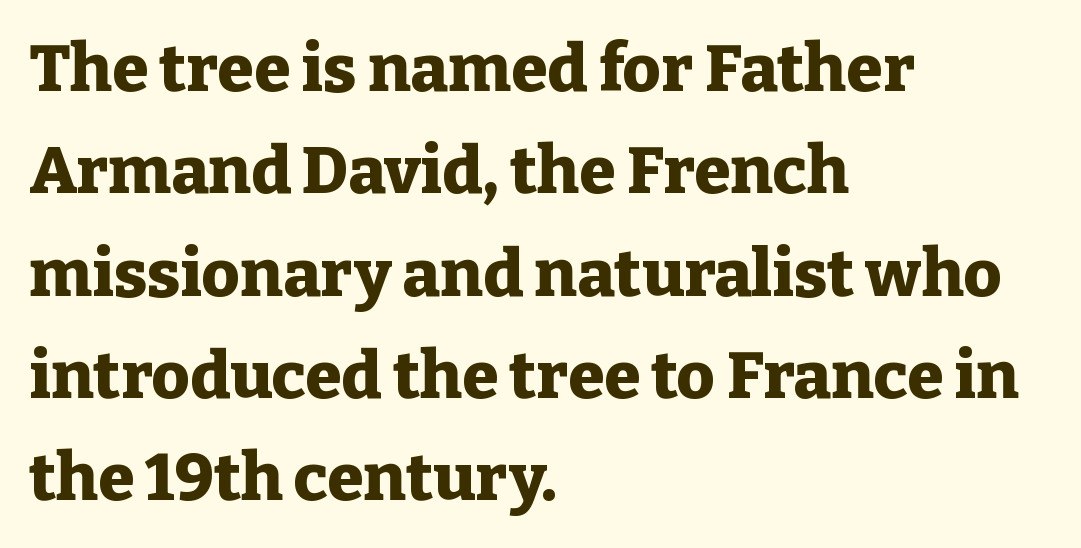
{"serif": "yes", "italic": "no", "bold": "yes", "weight": "heavy", "width": "normal", "stroke_contrast": "low", "x_height": "medium", "monospaced": "no", "underline": "no", "align": "left", "line_spacing": "normal", "line_spacing_ratio": 1.55, "letter_spacing": "normal", "letter_spacing_em": 0.0, "glyph_px": 66}
